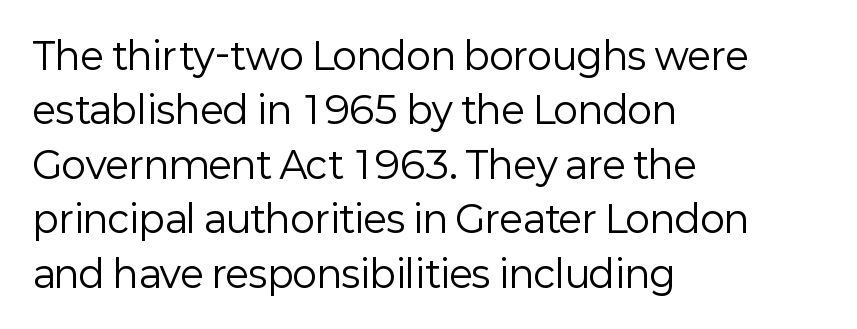
Q: Is the text bold? A: No.
Q: Is the text italic (slanted)? A: No, it is upright.
Q: Is the typeface a serif or a sans-serif typeface? A: Sans-serif.
Q: Is the text underlined? A: No.
Q: How is the paragraph aligned? A: Left-aligned.
Q: Is the spacing between letters normal or unusually wide? A: Normal.
Q: Is the spacing between lines tight, normal or loose? A: Normal.
Q: Width (condensed, normal, or wide)? A: Normal.
Q: Stroke contrast? A: Low.
Q: x-height? A: Medium.
Q: Monospaced? A: No.
